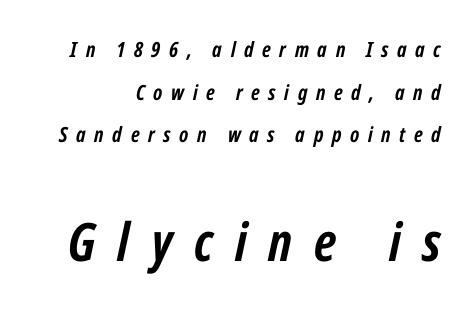
The glyphs have the mass of a bold cut. Quick note: interline space is abundant. There is plenty of visible air inserted between adjacent glyphs. Descenders are the only things crossing below the line. Each letter keeps its own natural width here, so spacing adapts to shape.
